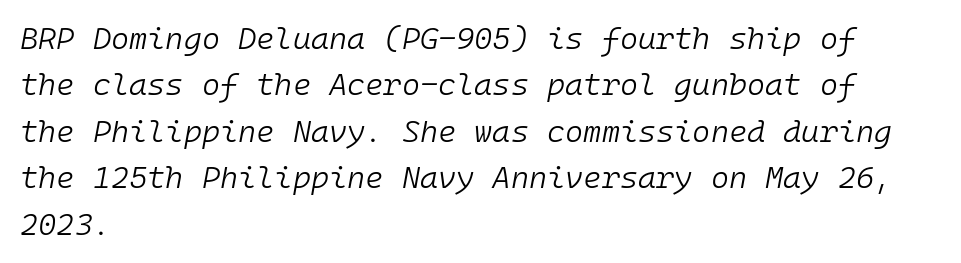
Q: Is the text bold? A: No.
Q: Is the text italic (slanted)? A: Yes, it leans right by about 10 degrees.
Q: Is the text underlined? A: No.
Q: How is the paragraph aligned? A: Left-aligned.
Q: Is the spacing between letters normal or unusually wide? A: Normal.
Q: Is the spacing between lines tight, normal or loose? A: Normal.
Q: Width (condensed, normal, or wide)? A: Normal.
Q: Stroke contrast? A: Low.
Q: x-height? A: Medium.
Q: Monospaced? A: Yes.
